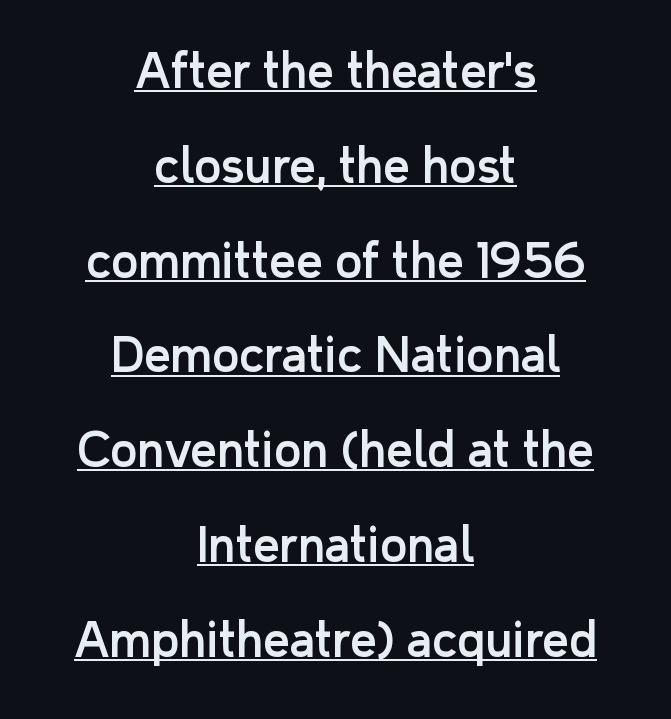
The image shows 46 px sans-serif type, upright; set centered, loose line spacing (2.06x), normal letter spacing, underlined; low stroke contrast and a medium x-height.
